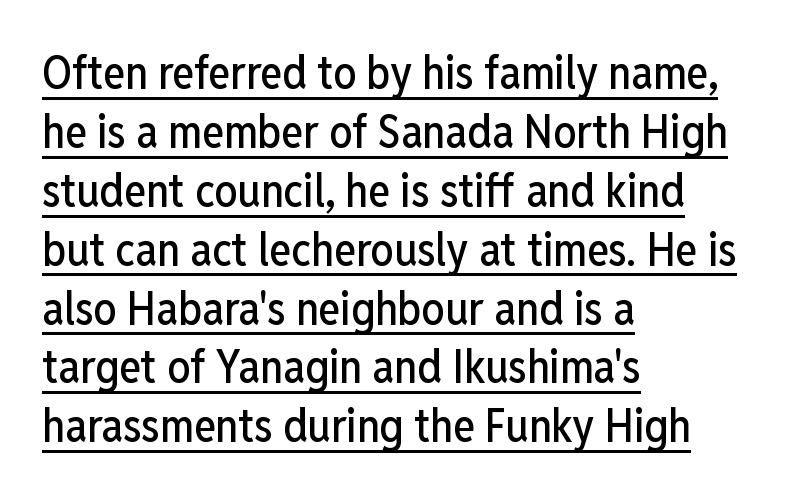
The image shows 46 px condensed sans-serif type, upright; set left-aligned, normal line spacing (1.28x), normal letter spacing, underlined; low stroke contrast and a medium x-height.
